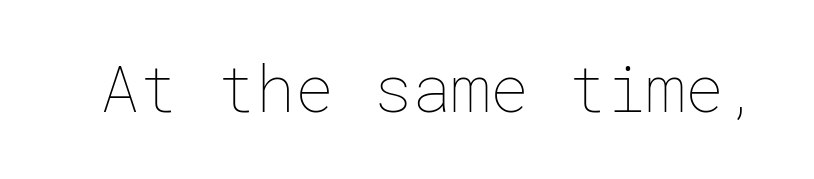
There is no visible air inserted between adjacent glyphs. Style check: upright. Underline: absent. The characters are drawn with everyday or finer stroke widths.
